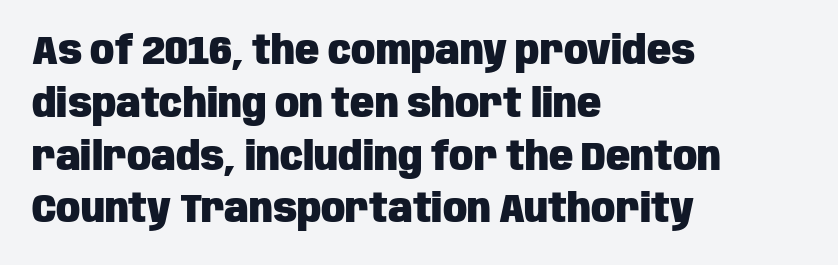
The image shows 40 px heavy, condensed sans-serif type, upright; set left-aligned, normal line spacing (1.32x), normal letter spacing, not underlined; low stroke contrast and a large x-height.
